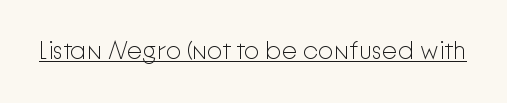
The image shows 25 px text type, upright; set normal letter spacing, underlined.
